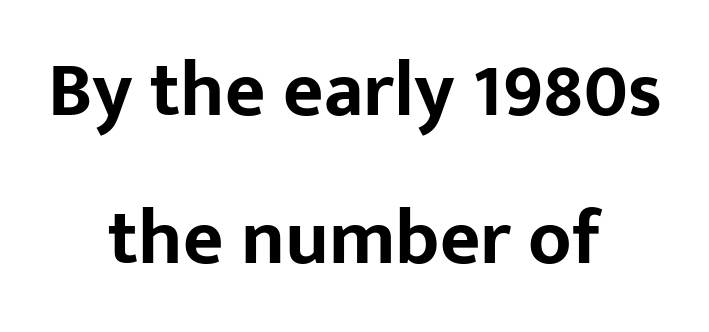
Q: Is the text bold? A: Yes.
Q: Is the text italic (slanted)? A: No, it is upright.
Q: Is the typeface a serif or a sans-serif typeface? A: Sans-serif.
Q: Is the text underlined? A: No.
Q: How is the paragraph aligned? A: Centered.
Q: Is the spacing between letters normal or unusually wide? A: Normal.
Q: Is the spacing between lines tight, normal or loose? A: Loose.
Q: Width (condensed, normal, or wide)? A: Normal.
Q: Stroke contrast? A: Low.
Q: x-height? A: Medium.
Q: Monospaced? A: No.
